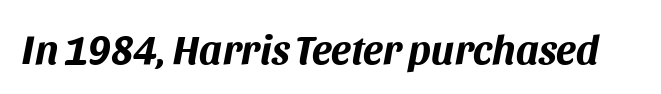
{"italic": "yes", "lean": "right", "slant_degrees": 11, "bold": "yes", "weight": "bold", "width": "normal", "stroke_contrast": "medium", "x_height": "large", "monospaced": "no", "underline": "no", "letter_spacing": "normal", "letter_spacing_em": 0.0, "glyph_px": 41}
